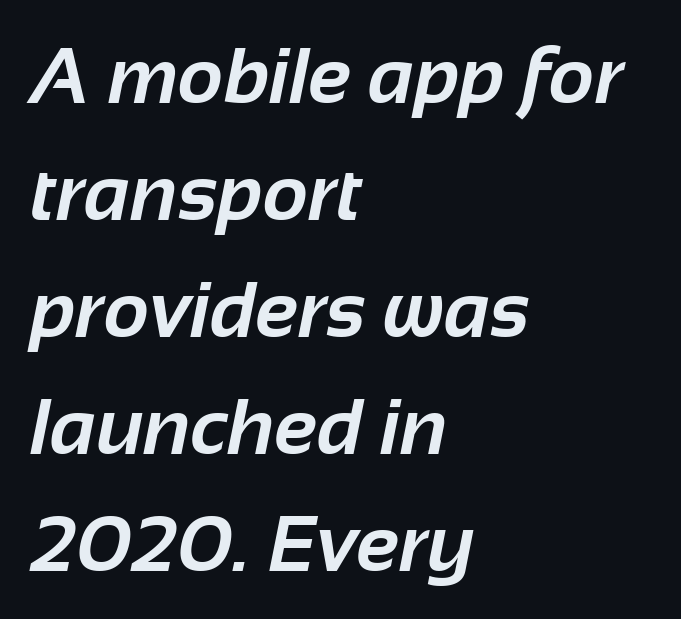
The image shows 79 px bold sans-serif type; set left-aligned, normal line spacing (1.48x), normal letter spacing, not underlined; low stroke contrast and a medium x-height.
